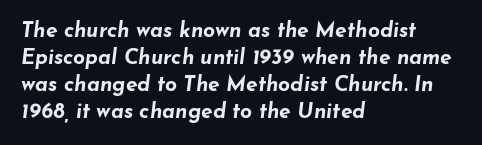
Interline gaps are of average width in this sample. Style check: oblique. The words here are not underlined. In CSS terms this would be text-align: left. Look at the tracking — it's just the regular setting, nothing added. As a designer I'd log this as weight 700, bold.
